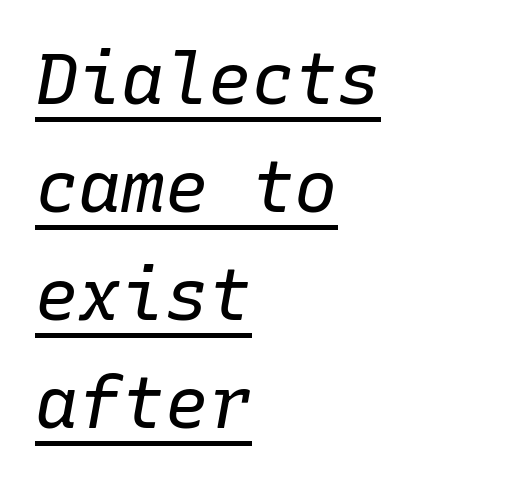
Fixed-width glyphs throughout — classic coding-font behaviour. The rendering anchors every line to the left-hand side. Does extra space separate the letters? No, they use regular spacing. Students, observe the line beneath the letters — that is underlining. Tall strokes in this sample are angled rather than plumb. The lines sit at an ordinary, default distance from one another.
